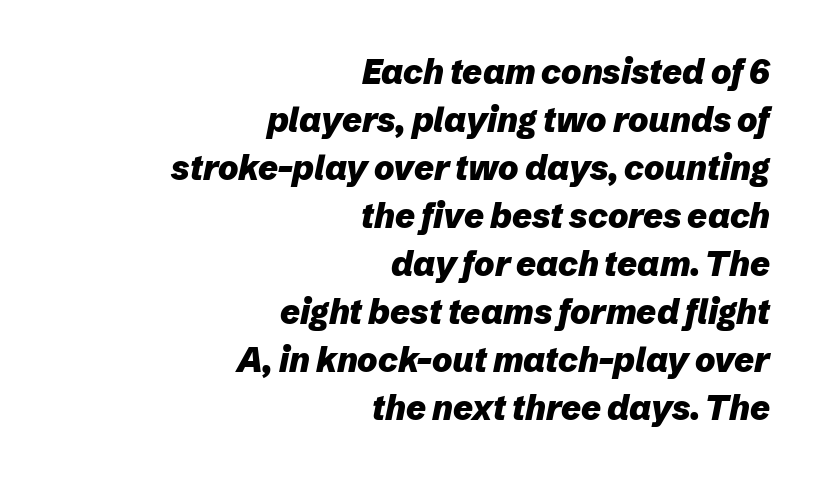
{"italic": "yes", "lean": "right", "slant_degrees": 12, "bold": "yes", "weight": "heavy", "width": "normal", "stroke_contrast": "low", "x_height": "medium", "monospaced": "no", "underline": "no", "align": "right", "line_spacing": "normal", "line_spacing_ratio": 1.41, "letter_spacing": "normal", "letter_spacing_em": 0.0, "glyph_px": 34}
